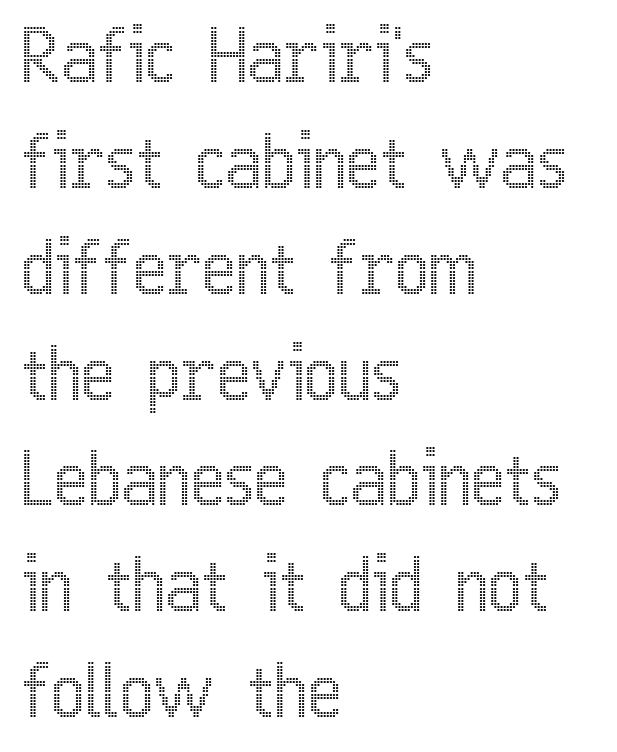
Q: Is the text italic (slanted)? A: No, it is upright.
Q: Is the text underlined? A: No.
Q: How is the paragraph aligned? A: Left-aligned.
Q: Is the spacing between letters normal or unusually wide? A: Normal.
Q: Is the spacing between lines tight, normal or loose? A: Normal.
Q: Width (condensed, normal, or wide)? A: Condensed.
Q: x-height? A: Medium.
Q: Monospaced? A: No.
